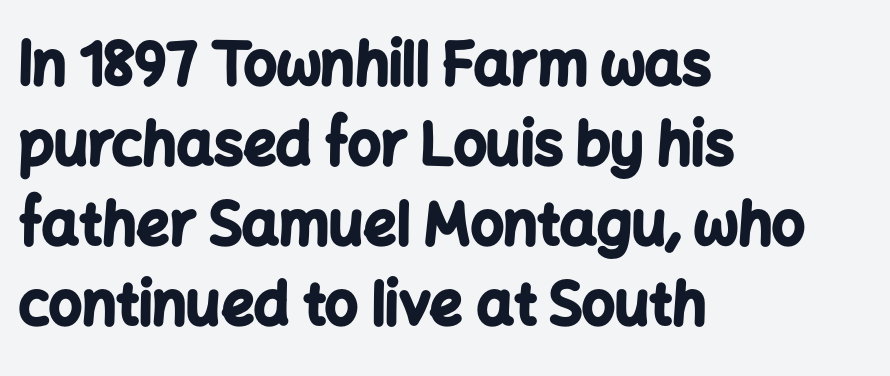
Q: Is the text bold? A: Yes.
Q: Is the text italic (slanted)? A: No, it is upright.
Q: Is the typeface a serif or a sans-serif typeface? A: Sans-serif.
Q: Is the text underlined? A: No.
Q: How is the paragraph aligned? A: Left-aligned.
Q: Is the spacing between letters normal or unusually wide? A: Normal.
Q: Is the spacing between lines tight, normal or loose? A: Normal.
Q: Width (condensed, normal, or wide)? A: Normal.
Q: Stroke contrast? A: Low.
Q: x-height? A: Medium.
Q: Monospaced? A: No.
